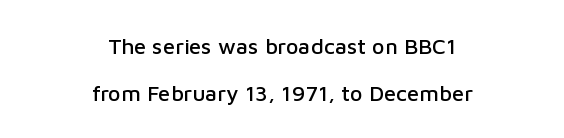
{"italic": "no", "underline": "no", "align": "center", "line_spacing": "loose", "line_spacing_ratio": 2.13, "letter_spacing": "normal", "letter_spacing_em": 0.0, "glyph_px": 22}
